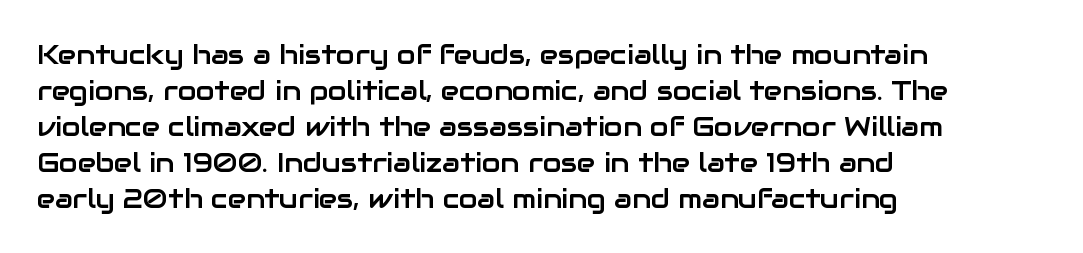
{"italic": "no", "underline": "no", "align": "left", "line_spacing": "normal", "line_spacing_ratio": 1.33, "letter_spacing": "normal", "letter_spacing_em": 0.0, "glyph_px": 27}
